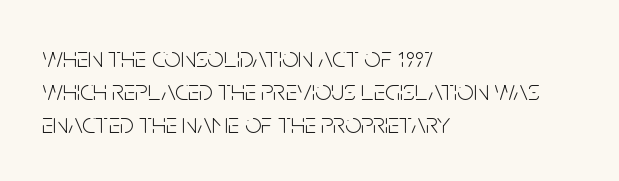
Ascenders rise straight up at ninety degrees. A bare baseline throughout the passage. The letters look calm and open, with moderate or lighter stems. Characters follow at the spacing the type designer built in.
